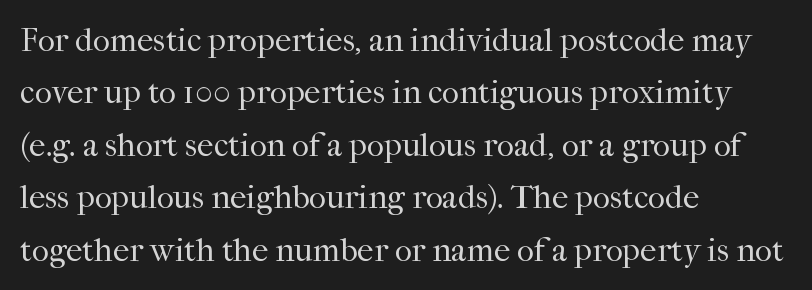
{"serif": "yes", "italic": "no", "bold": "no", "weight": "regular", "width": "normal", "stroke_contrast": "high", "x_height": "medium", "monospaced": "no", "underline": "no", "align": "left", "line_spacing": "normal", "line_spacing_ratio": 1.59, "letter_spacing": "normal", "letter_spacing_em": 0.0, "glyph_px": 33}
